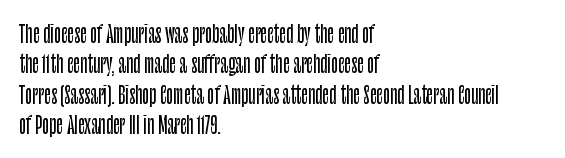
The image shows 23 px text type, upright; set left-aligned, normal line spacing (1.32x), normal letter spacing, not underlined.
